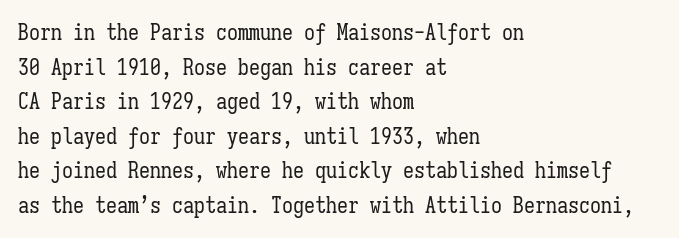
Q: Is the text bold? A: No.
Q: Is the text italic (slanted)? A: No, it is upright.
Q: Is the text underlined? A: No.
Q: How is the paragraph aligned? A: Left-aligned.
Q: Is the spacing between letters normal or unusually wide? A: Normal.
Q: Is the spacing between lines tight, normal or loose? A: Normal.
